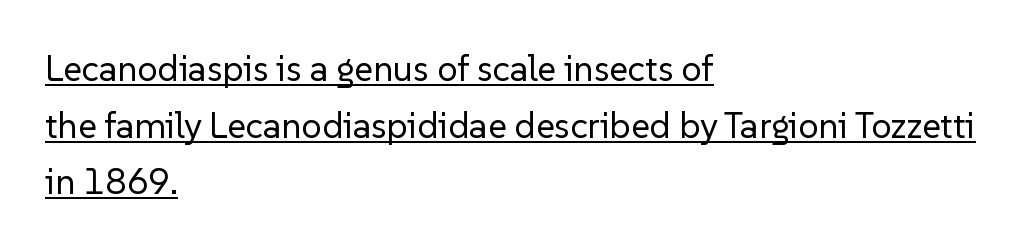
The image shows 36 px regular-weight sans-serif type, upright; set left-aligned, normal line spacing (1.57x), normal letter spacing, underlined; low stroke contrast and a medium x-height.
